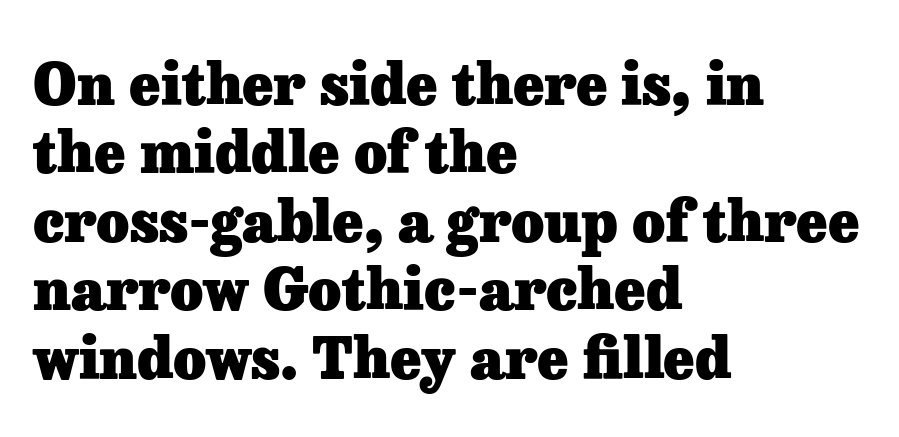
{"serif": "yes", "italic": "no", "bold": "yes", "weight": "heavy", "width": "normal", "stroke_contrast": "low", "x_height": "medium", "monospaced": "no", "underline": "no", "align": "left", "line_spacing_ratio": 1.2, "letter_spacing": "normal", "letter_spacing_em": 0.0, "glyph_px": 57}
